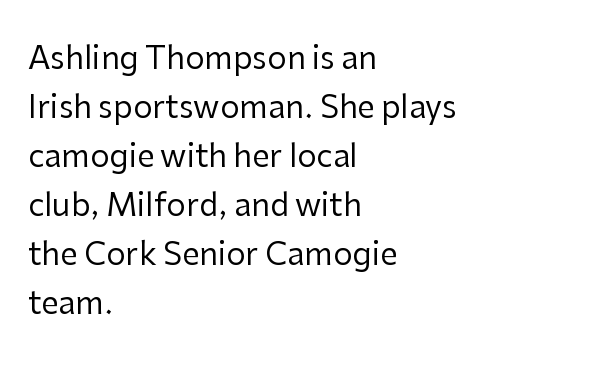
The image shows 31 px regular-weight sans-serif type, upright; set left-aligned, normal line spacing (1.58x), normal letter spacing, not underlined; low stroke contrast and a medium x-height.
